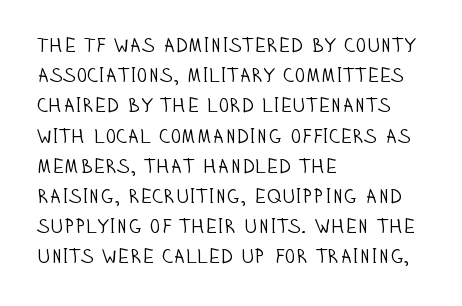
The image shows 20 px text type, upright; set left-aligned, normal line spacing (1.51x), normal letter spacing, not underlined.
